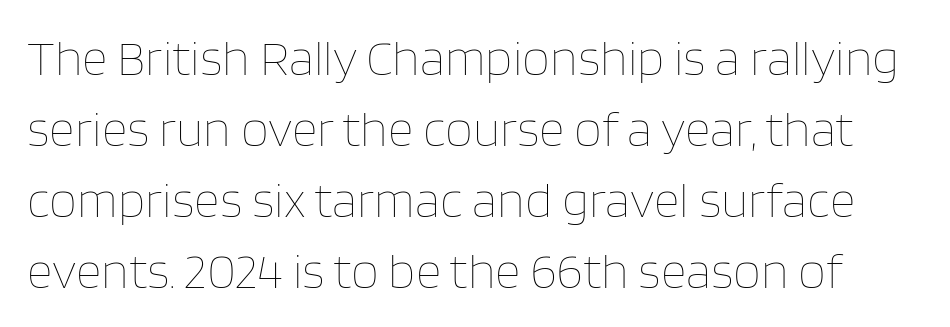
Q: Is the text bold? A: No.
Q: Is the text italic (slanted)? A: No, it is upright.
Q: Is the text underlined? A: No.
Q: Is the spacing between letters normal or unusually wide? A: Normal.
Q: Is the spacing between lines tight, normal or loose? A: Normal.
Q: Width (condensed, normal, or wide)? A: Normal.
Q: Stroke contrast? A: Low.
Q: x-height? A: Large.
Q: Monospaced? A: No.
